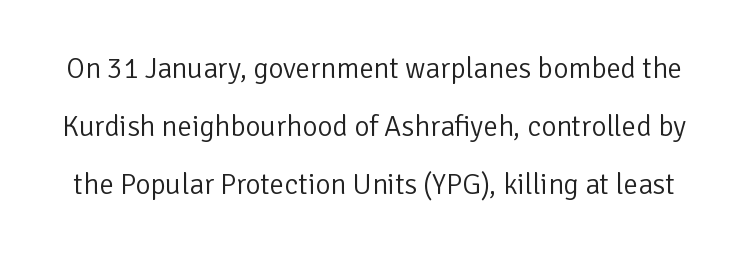
The letters advance in unequal steps, a hallmark of proportional type. The space directly below the letters is spotless. The font is comparable to plain body text, perhaps lighter. Serifs: no, the terminals of the letterforms are clean. Nothing unusual about the tracking: characters are spaced as the font intends. Leading: increased.
